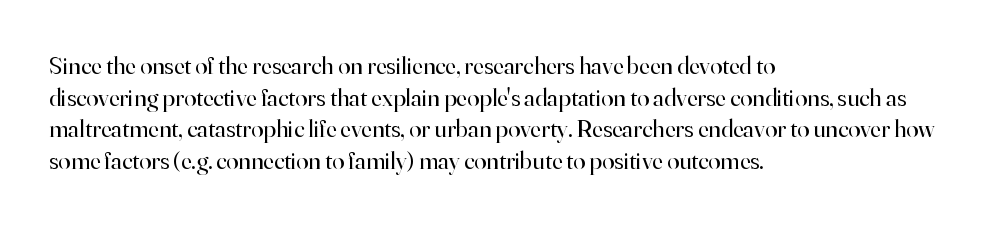
The image shows 25 px text type, upright; set left-aligned, normal line spacing (1.27x), normal letter spacing, not underlined.
